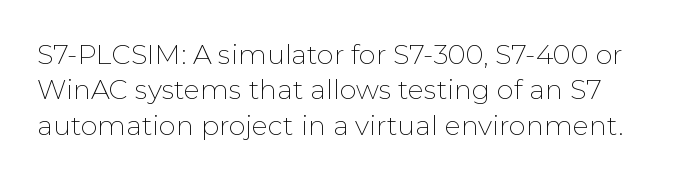
The typesetting does not lean heavy: it is not bold. The foot of each line stays bare and open. One glance says typical: line gaps are just what's usual. Vertical strokes here are truly vertical. Observe the ordinary spacing: letters are neighbours, not strangers.
